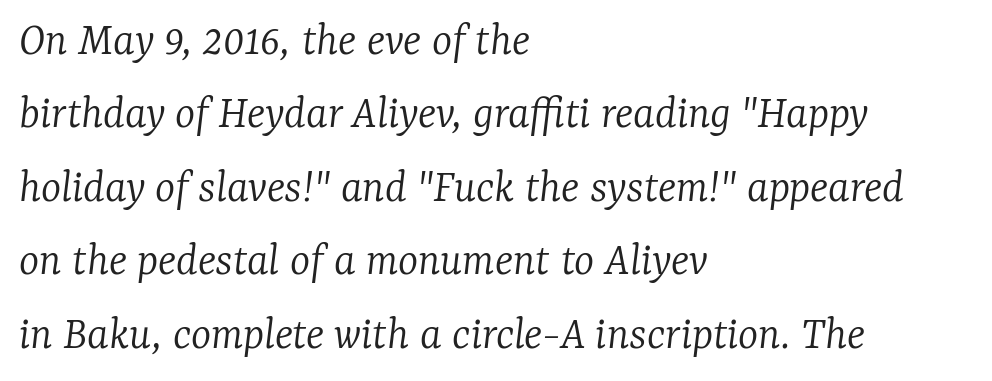
Q: Is the text bold? A: No.
Q: Is the text italic (slanted)? A: Yes, it leans right by about 7 degrees.
Q: Is the typeface a serif or a sans-serif typeface? A: Serif.
Q: Is the text underlined? A: No.
Q: How is the paragraph aligned? A: Left-aligned.
Q: Is the spacing between letters normal or unusually wide? A: Normal.
Q: Is the spacing between lines tight, normal or loose? A: Normal.
Q: Width (condensed, normal, or wide)? A: Normal.
Q: Stroke contrast? A: Low.
Q: x-height? A: Medium.
Q: Monospaced? A: No.
